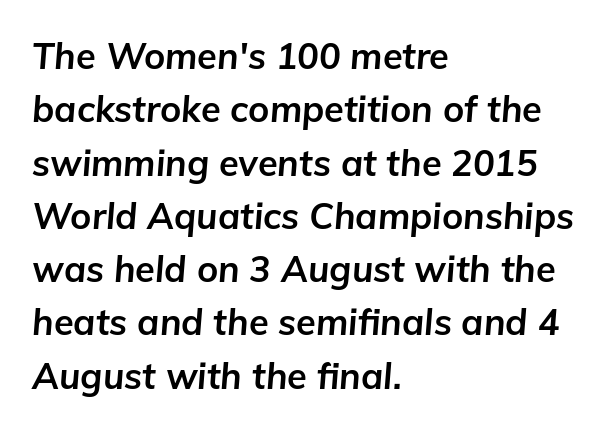
{"italic": "yes", "lean": "right", "slant_degrees": 5, "bold": "yes", "weight": "bold", "width": "normal", "stroke_contrast": "low", "x_height": "medium", "monospaced": "no", "underline": "no", "align": "left", "line_spacing": "normal", "line_spacing_ratio": 1.48, "letter_spacing": "normal", "letter_spacing_em": 0.0, "glyph_px": 36}
